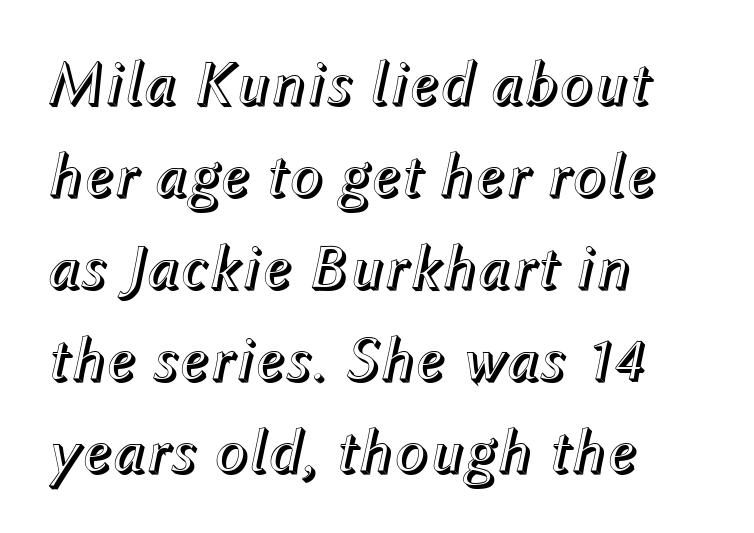
The passage shown is typed in a proportional face where columns would drift. The type is set solid horizontally, with unmodified tracking. Typeset ragged right — the left edge is the straight one. Leading matches the norm, producing a regular column.
